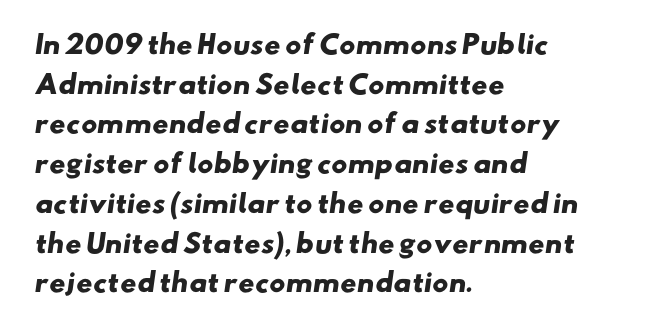
Q: Is the text bold? A: Yes.
Q: Is the text underlined? A: No.
Q: How is the paragraph aligned? A: Left-aligned.
Q: Is the spacing between letters normal or unusually wide? A: Normal.
Q: Is the spacing between lines tight, normal or loose? A: Normal.
